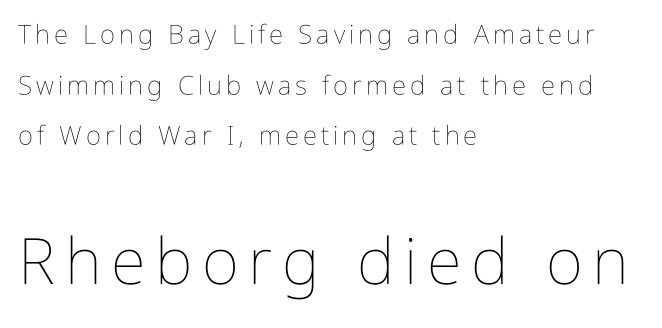
Q: Is the text bold? A: No.
Q: Is the text italic (slanted)? A: No, it is upright.
Q: Is the text underlined? A: No.
Q: How is the paragraph aligned? A: Left-aligned.
Q: Is the spacing between lines tight, normal or loose? A: Loose.
Q: Which block of text is set in a larger size, the first (top) or the second (bottom)? A: The second (bottom) one.
Q: Width (condensed, normal, or wide)? A: Condensed.
Q: Stroke contrast? A: Low.
Q: x-height? A: Medium.
Q: Monospaced? A: No.
